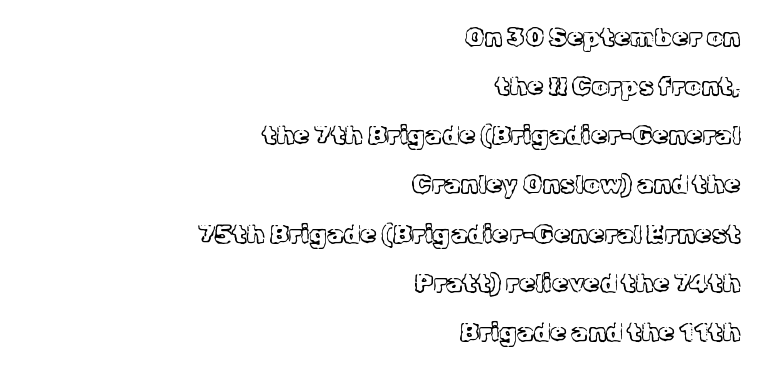
Rule under the text: the space is simply empty. The letters sit at their default tracking, neither squeezed nor spread. The characters are drawn with everyday or finer stroke widths. This sample uses an upright cut, with every glyph sitting square on the baseline.
